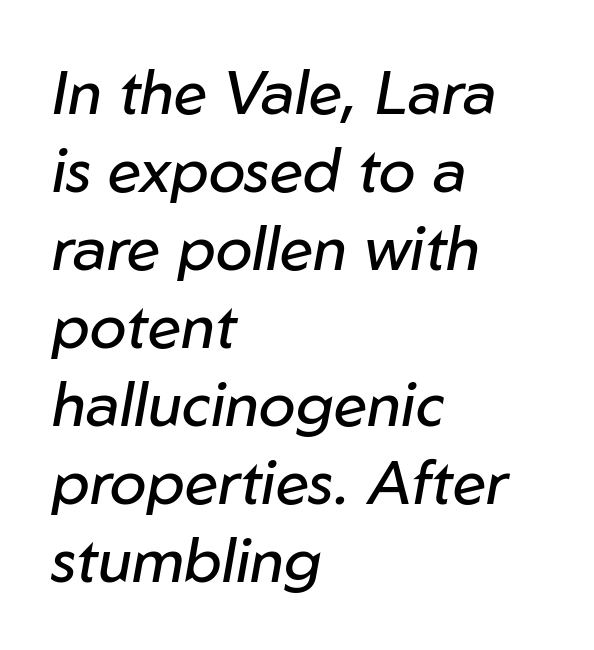
{"italic": "yes", "lean": "right", "slant_degrees": 10, "bold": "no", "weight": "regular", "width": "normal", "stroke_contrast": "low", "x_height": "medium", "monospaced": "no", "underline": "no", "align": "left", "line_spacing": "normal", "line_spacing_ratio": 1.28, "letter_spacing": "normal", "letter_spacing_em": 0.0, "glyph_px": 61}
